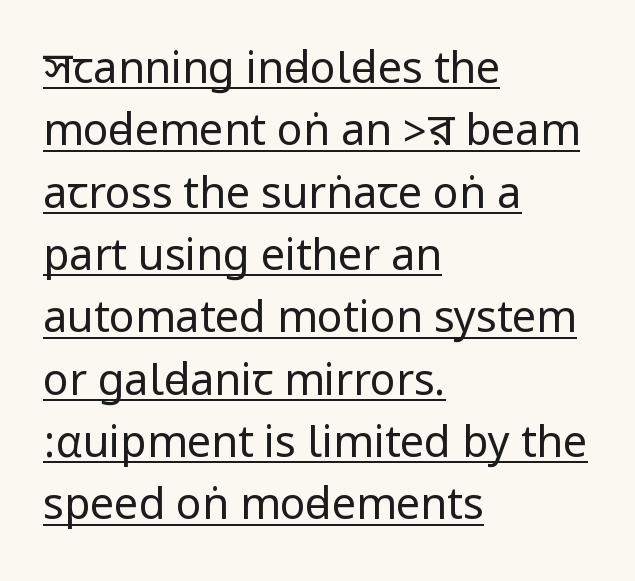
Q: Is the text bold? A: No.
Q: Is the text italic (slanted)? A: No, it is upright.
Q: Is the typeface a serif or a sans-serif typeface? A: Sans-serif.
Q: Is the text underlined? A: Yes.
Q: How is the paragraph aligned? A: Left-aligned.
Q: Is the spacing between letters normal or unusually wide? A: Normal.
Q: Is the spacing between lines tight, normal or loose? A: Normal.
Q: Width (condensed, normal, or wide)? A: Condensed.
Q: Stroke contrast? A: Low.
